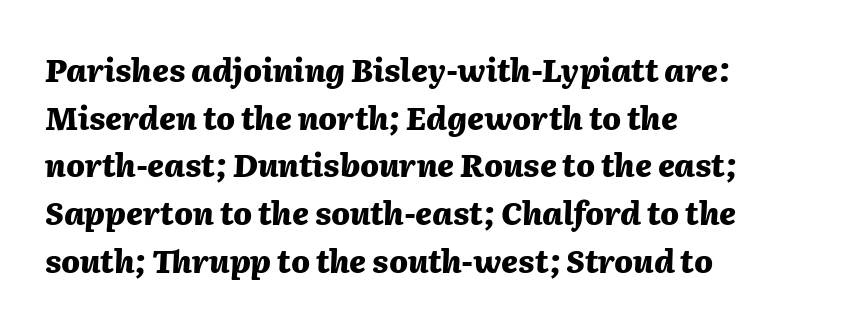
The image shows 31 px heavy type, italic (leaning right); set left-aligned, normal line spacing (1.54x), normal letter spacing, not underlined; medium stroke contrast and a medium x-height.
